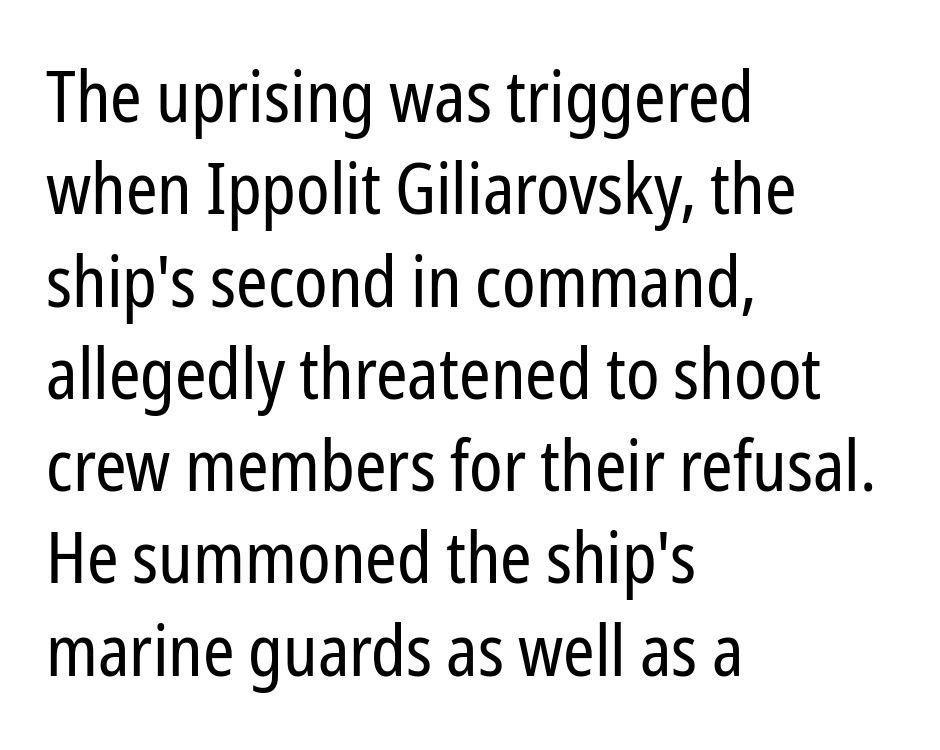
The image shows 71 px regular-weight, condensed sans-serif type, upright; set left-aligned, normal line spacing (1.3x), normal letter spacing, not underlined; low stroke contrast and a medium x-height.
